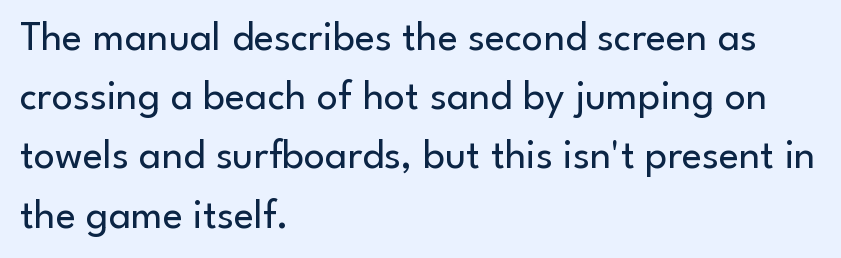
{"serif": "no", "italic": "no", "bold": "no", "weight": "regular", "width": "normal", "stroke_contrast": "low", "x_height": "small", "monospaced": "no", "underline": "no", "align": "left", "line_spacing": "normal", "line_spacing_ratio": 1.41, "letter_spacing": "normal", "letter_spacing_em": 0.0, "glyph_px": 42}
